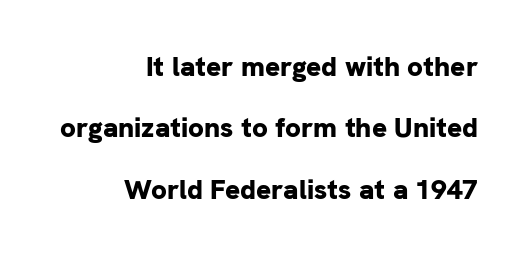
{"serif": "no", "italic": "no", "bold": "yes", "weight": "bold", "width": "normal", "stroke_contrast": "low", "x_height": "medium", "monospaced": "no", "underline": "no", "align": "right", "line_spacing": "loose", "line_spacing_ratio": 2.19, "letter_spacing": "normal", "letter_spacing_em": 0.0, "glyph_px": 28}
